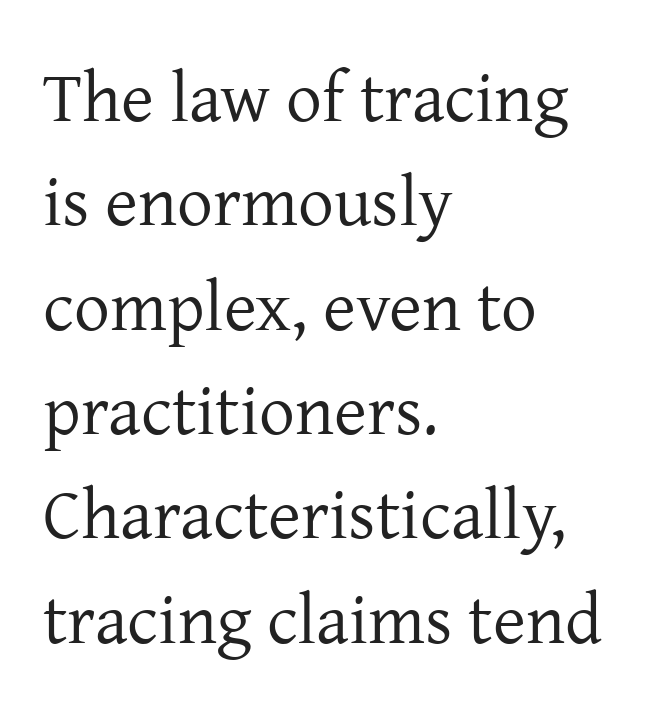
Typographically, this falls in the serif category. The baseline area is clear. A typesetter would call this leading conventional body-copy spacing. The passage shown is typed in a proportional face where columns would drift.
